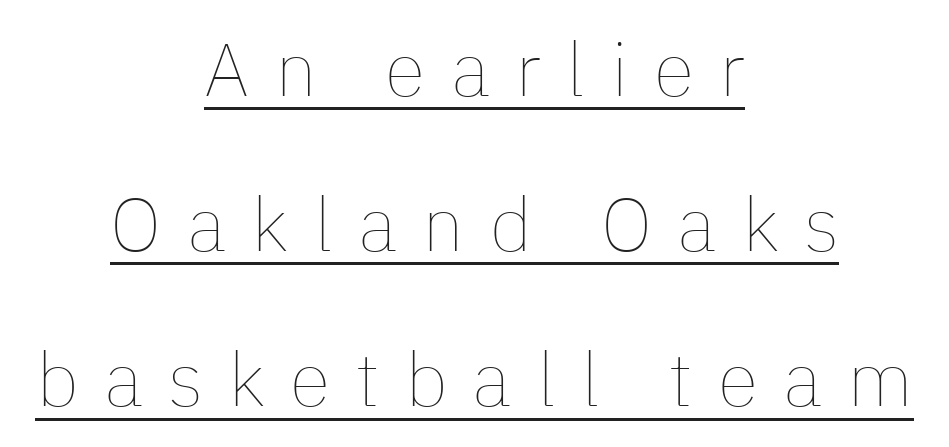
Q: Is the text bold? A: No.
Q: Is the text italic (slanted)? A: No, it is upright.
Q: Is the text underlined? A: Yes.
Q: How is the paragraph aligned? A: Centered.
Q: Is the spacing between letters normal or unusually wide? A: Unusually wide.
Q: Is the spacing between lines tight, normal or loose? A: Loose.
Q: Width (condensed, normal, or wide)? A: Normal.
Q: Stroke contrast? A: Low.
Q: x-height? A: Medium.
Q: Monospaced? A: No.
